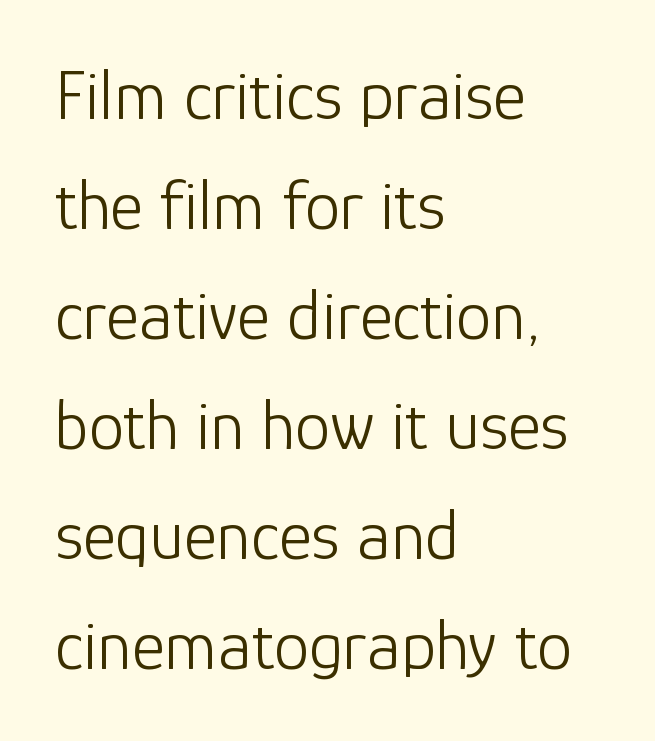
Are there feet on the stems? There aren't — it's a sans. Regular leading. Unbolded letterforms with no extra heft. The area under the type is left untouched. The rendering uses natural spacing where letterforms have individual widths. Here the glyphs are tracked normally, forming tight word shapes.
